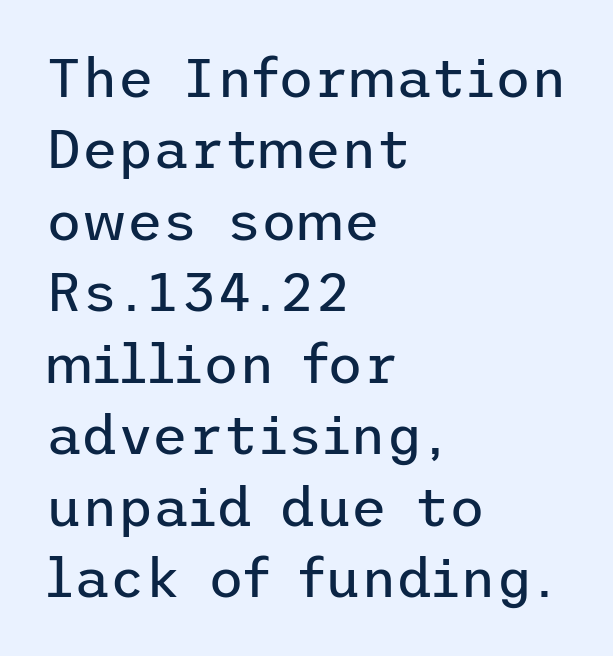
The image shows 55 px regular-weight sans-serif type, upright; set left-aligned, normal line spacing (1.3x), normal letter spacing, not underlined; low stroke contrast and a medium x-height.
